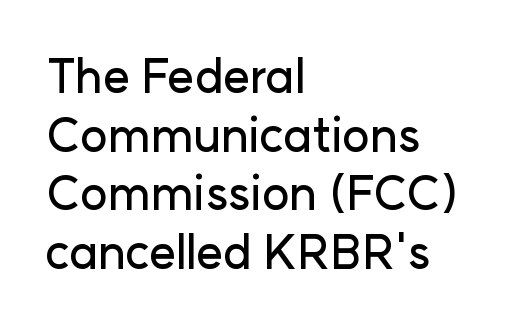
{"serif": "no", "italic": "no", "width": "normal", "stroke_contrast": "low", "x_height": "medium", "monospaced": "no", "underline": "no", "align": "left", "line_spacing": "normal", "line_spacing_ratio": 1.25, "letter_spacing": "normal", "letter_spacing_em": 0.0, "glyph_px": 47}
